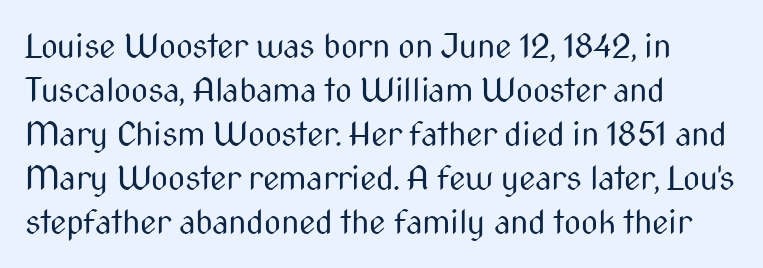
{"serif": "no", "italic": "no", "bold": "no", "weight": "regular", "width": "condensed", "stroke_contrast": "medium", "x_height": "medium", "monospaced": "no", "underline": "no", "align": "left", "line_spacing": "normal", "line_spacing_ratio": 1.33, "letter_spacing": "normal", "letter_spacing_em": 0.0, "glyph_px": 33}
